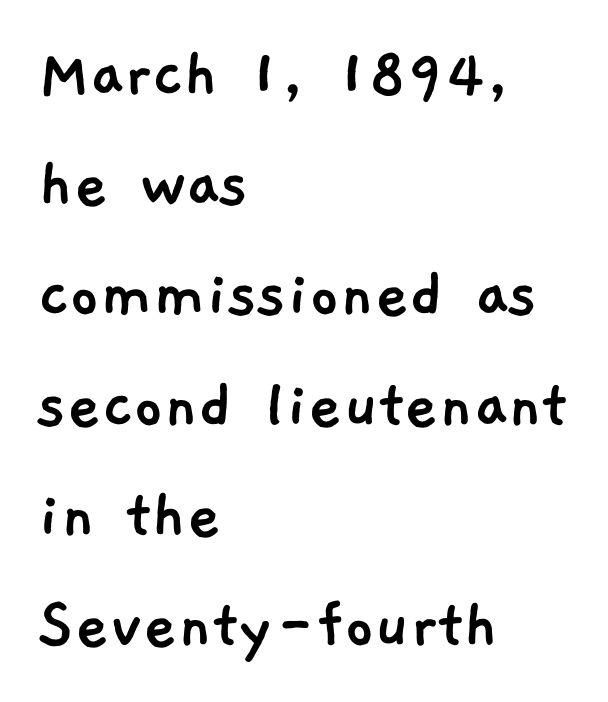
Regarding serifs, this sample does without them. The setting favours the left margin, as ordinary paragraphs usually do. Students, observe: this is what conventionally led text looks like. Here the glyphs are tracked normally, forming tight word shapes. Do the characters align in a grid? No, the font is proportional. Check the space under the baseline: it is left empty.
